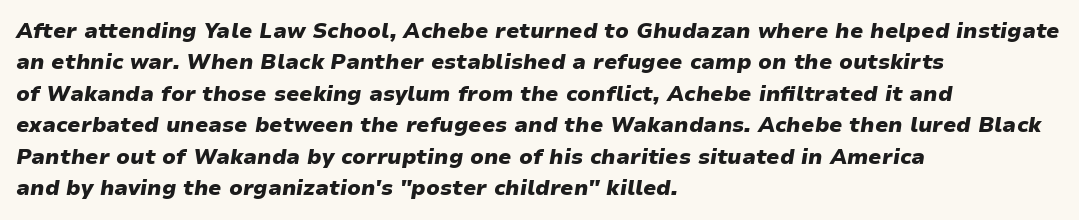
The image shows 21 px bold type, italic (leaning right); set left-aligned, normal line spacing (1.5x), normal letter spacing, not underlined.
